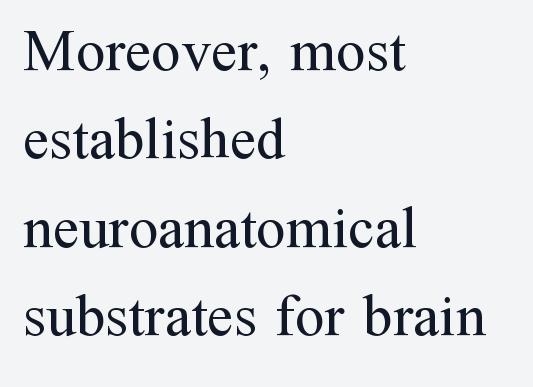
This rendering uses left alignment, leaving the right contour irregular. Spacing verdict: proportional, widths tailored to each character. The horizontal fit of the characters is conventional and even. Anything drawn beneath the words? Only blank space. Bold? No — there's no thickening of the strokes.
